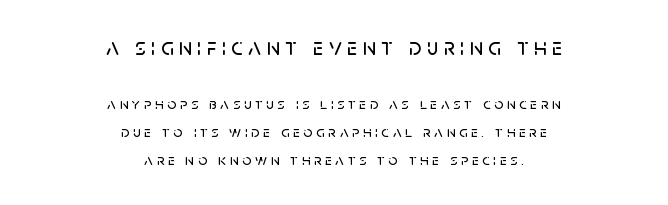
The image shows 24 px text type, upright; set centered, line spacing 1.72x, unusually wide letter spacing (+0.23 em), not underlined; the first (top) block is 1.5x larger.
